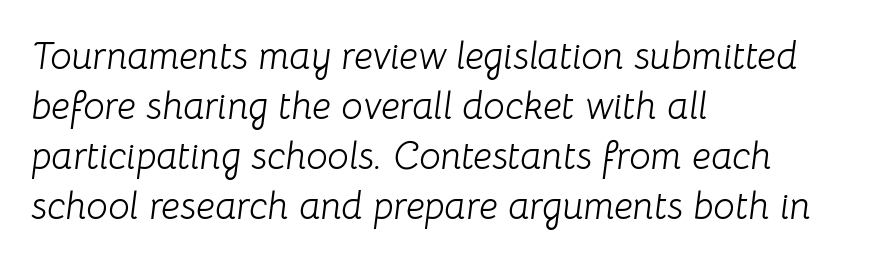
{"italic": "yes", "lean": "right", "slant_degrees": 8, "bold": "no", "weight": "light", "width": "normal", "stroke_contrast": "low", "x_height": "medium", "monospaced": "no", "underline": "no", "align": "left", "line_spacing": "normal", "line_spacing_ratio": 1.32, "letter_spacing": "normal", "letter_spacing_em": 0.0, "glyph_px": 38}
